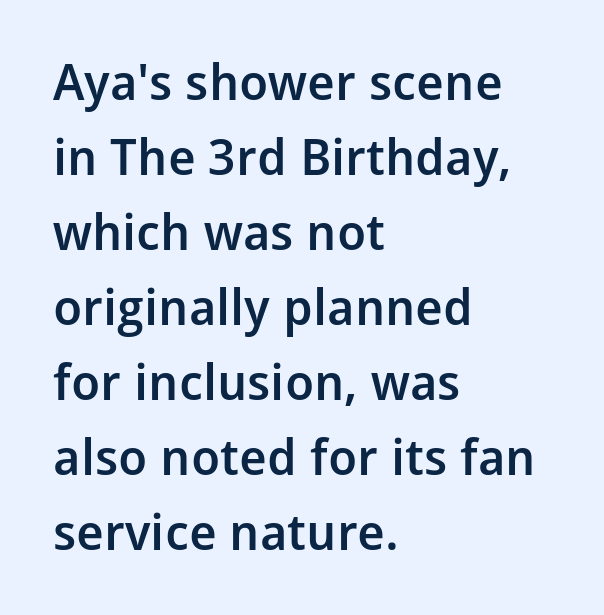
{"serif": "no", "italic": "no", "bold": "semi", "weight": "semibold", "width": "normal", "stroke_contrast": "low", "x_height": "medium", "monospaced": "no", "underline": "no", "align": "left", "line_spacing": "normal", "line_spacing_ratio": 1.5, "letter_spacing": "normal", "letter_spacing_em": 0.0, "glyph_px": 50}
